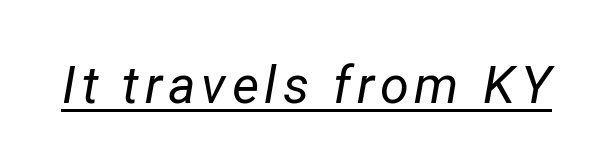
The image shows 52 px regular-weight type, italic (leaning right); set underlined; low stroke contrast and a medium x-height.
